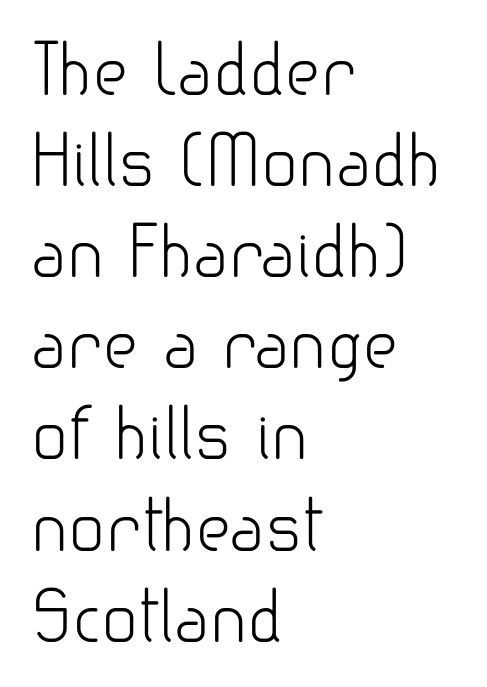
Q: Is the text bold? A: No.
Q: Is the text italic (slanted)? A: No, it is upright.
Q: Is the typeface a serif or a sans-serif typeface? A: Sans-serif.
Q: Is the text underlined? A: No.
Q: How is the paragraph aligned? A: Left-aligned.
Q: Is the spacing between letters normal or unusually wide? A: Normal.
Q: Is the spacing between lines tight, normal or loose? A: Normal.
Q: Width (condensed, normal, or wide)? A: Normal.
Q: Stroke contrast? A: Low.
Q: x-height? A: Small.
Q: Monospaced? A: No.
